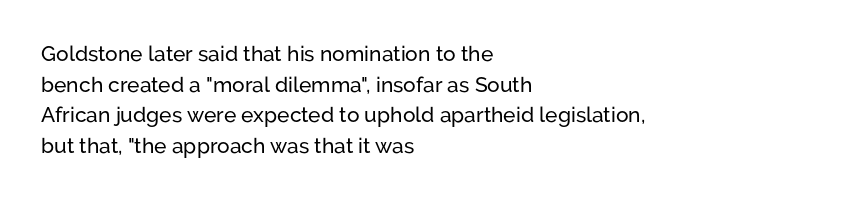
Q: Is the text italic (slanted)? A: No, it is upright.
Q: Is the text underlined? A: No.
Q: How is the paragraph aligned? A: Left-aligned.
Q: Is the spacing between letters normal or unusually wide? A: Normal.
Q: Is the spacing between lines tight, normal or loose? A: Normal.
